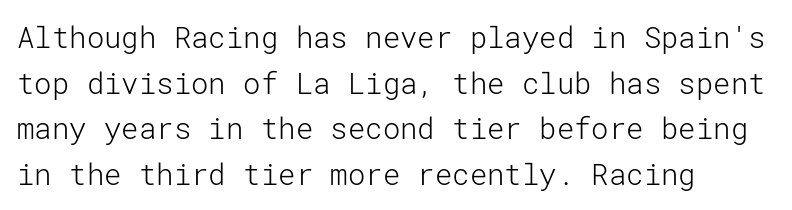
Q: Is the text bold? A: No.
Q: Is the text italic (slanted)? A: No, it is upright.
Q: Is the typeface a serif or a sans-serif typeface? A: Sans-serif.
Q: Is the text underlined? A: No.
Q: How is the paragraph aligned? A: Left-aligned.
Q: Is the spacing between letters normal or unusually wide? A: Normal.
Q: Is the spacing between lines tight, normal or loose? A: Normal.
Q: Width (condensed, normal, or wide)? A: Normal.
Q: Stroke contrast? A: Low.
Q: x-height? A: Medium.
